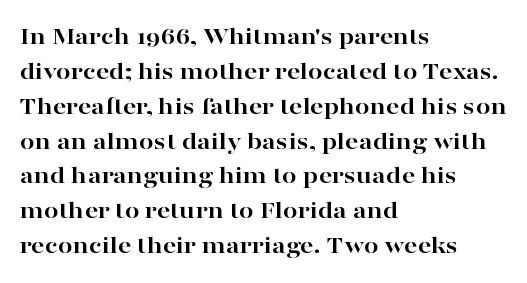
{"italic": "no", "bold": "yes", "underline": "no", "align": "left", "line_spacing": "normal", "line_spacing_ratio": 1.34, "letter_spacing": "normal", "letter_spacing_em": 0.0, "glyph_px": 26}
